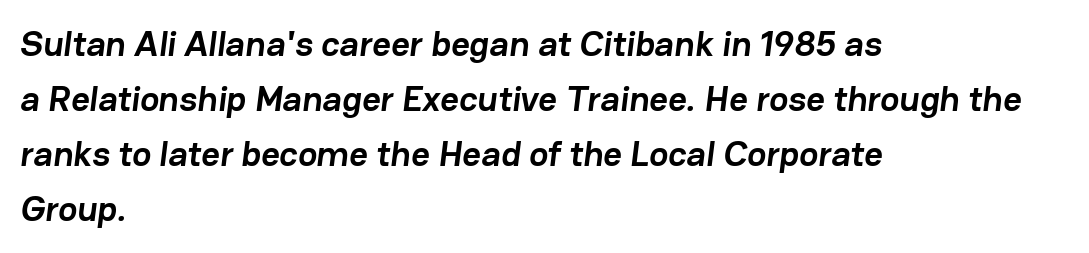
The image shows 36 px semibold sans-serif type; set left-aligned, normal line spacing (1.53x), normal letter spacing, not underlined; low stroke contrast and a medium x-height.
